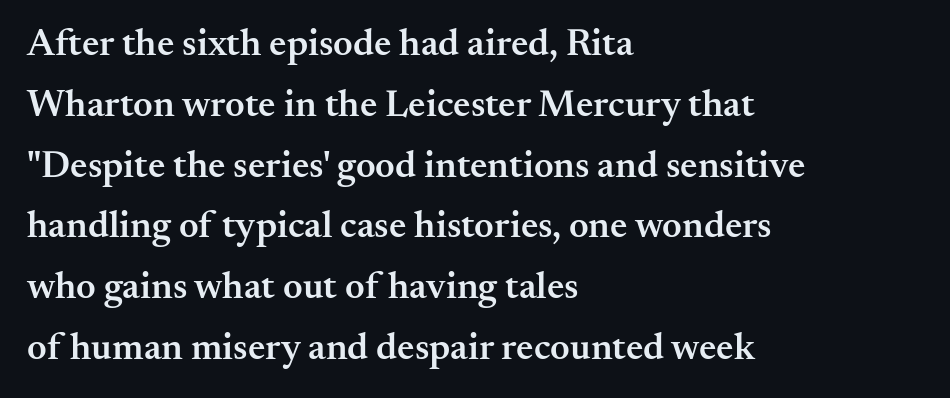
{"serif": "yes", "italic": "no", "bold": "semi", "weight": "semibold", "width": "normal", "stroke_contrast": "medium", "x_height": "small", "monospaced": "no", "underline": "no", "align": "left", "line_spacing": "normal", "line_spacing_ratio": 1.6, "letter_spacing": "normal", "letter_spacing_em": 0.0, "glyph_px": 38}
